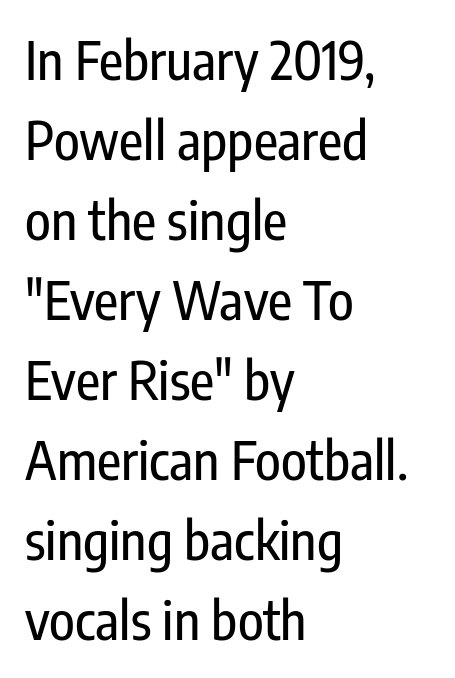
Characters follow at the spacing the type designer built in. Line beginnings align vertically; line endings do not. Upright lettering throughout. The rendering uses natural spacing where letterforms have individual widths. Descenders hang freely into open space. A typesetter would call this leading conventional body-copy spacing.
